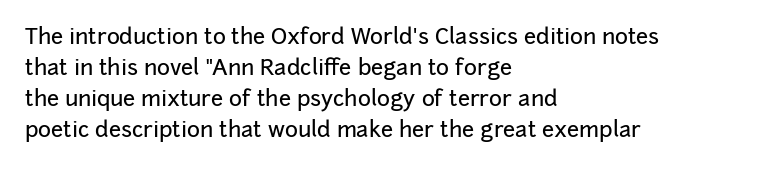
Q: Is the text italic (slanted)? A: No, it is upright.
Q: Is the text underlined? A: No.
Q: How is the paragraph aligned? A: Left-aligned.
Q: Is the spacing between letters normal or unusually wide? A: Normal.
Q: Is the spacing between lines tight, normal or loose? A: Normal.
